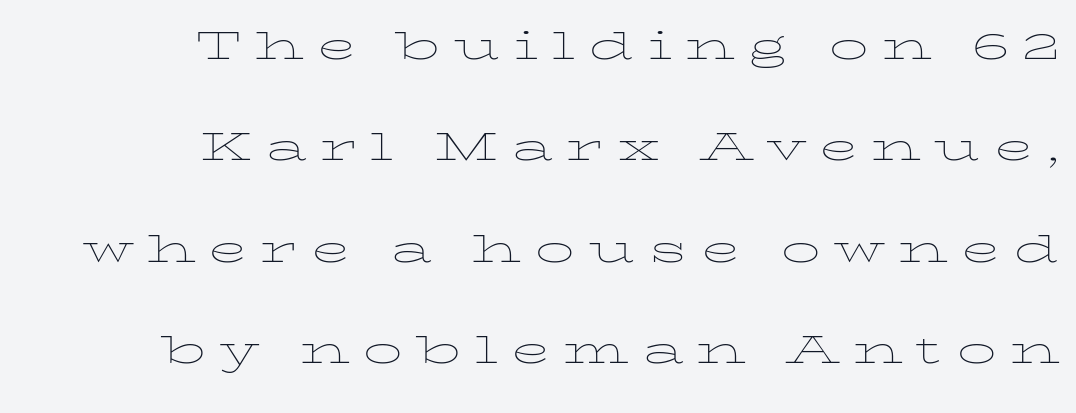
The image shows 52 px thin, wide type, upright; set right-aligned, loose line spacing (1.95x), unusually wide letter spacing (+0.25 em), not underlined; low stroke contrast and a medium x-height.
